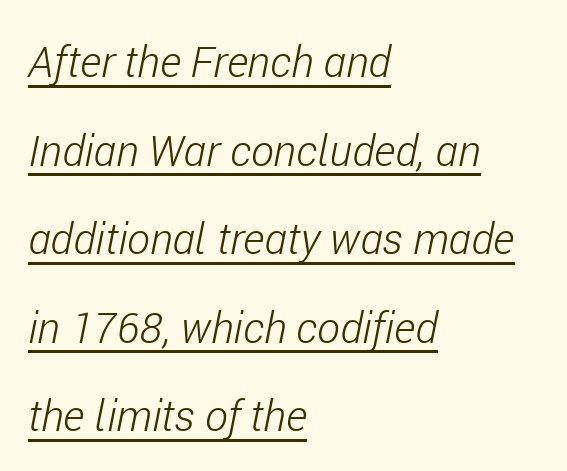
{"italic": "yes", "lean": "right", "slant_degrees": 11, "bold": "no", "weight": "light", "width": "condensed", "stroke_contrast": "low", "x_height": "medium", "monospaced": "no", "underline": "yes", "align": "left", "line_spacing": "loose", "line_spacing_ratio": 2.06, "letter_spacing": "normal", "letter_spacing_em": 0.0, "glyph_px": 43}
